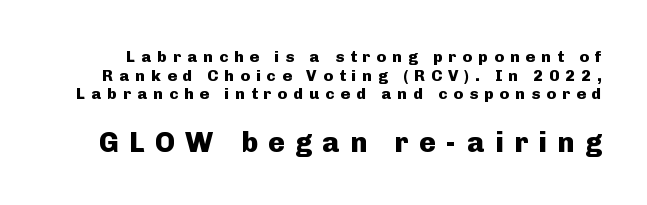
The image shows 28 px heavy sans-serif type, upright; set line spacing 1.17x, unusually wide letter spacing (+0.38 em), not underlined; the second (bottom) block is 1.75x larger; low stroke contrast and a medium x-height.
